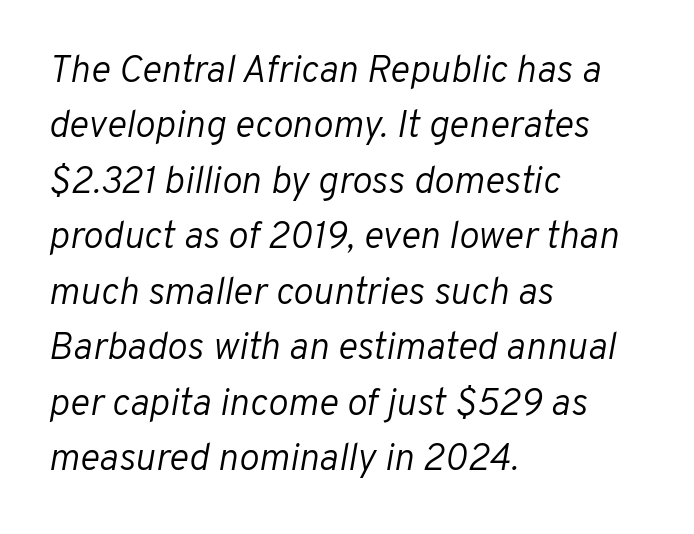
The image shows 38 px light type, italic (leaning right); set left-aligned, normal line spacing (1.46x), normal letter spacing, not underlined; low stroke contrast and a medium x-height.
